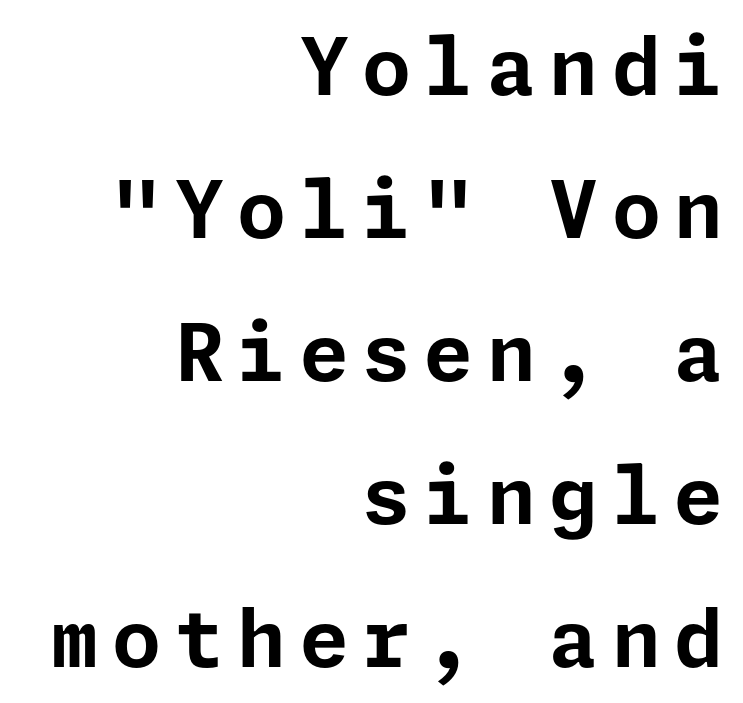
The image shows 79 px bold sans-serif type, upright; set right-aligned, line spacing 1.81x, not underlined; low stroke contrast and a medium x-height.
